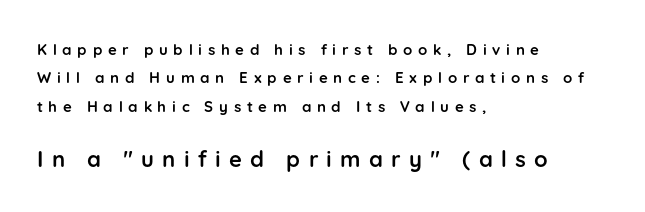
{"italic": "no", "bold": "yes", "underline": "no", "align": "left", "line_spacing": "loose", "line_spacing_ratio": 1.9, "letter_spacing": "wide", "letter_spacing_em": 0.38, "larger_block": "second", "size_ratio": 1.47, "glyph_px": 22}
